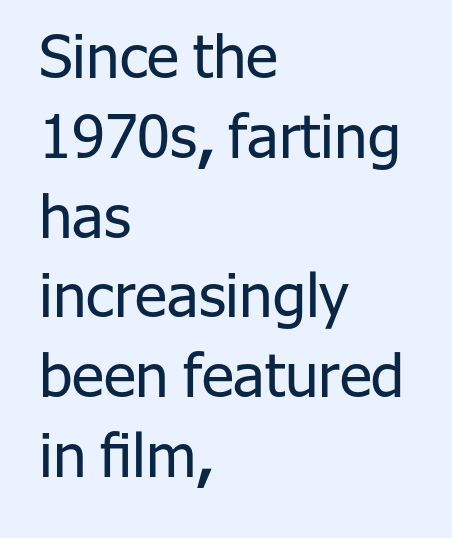
The image shows 60 px regular-weight sans-serif type, upright; set left-aligned, normal line spacing (1.33x), normal letter spacing, not underlined; low stroke contrast and a medium x-height.
